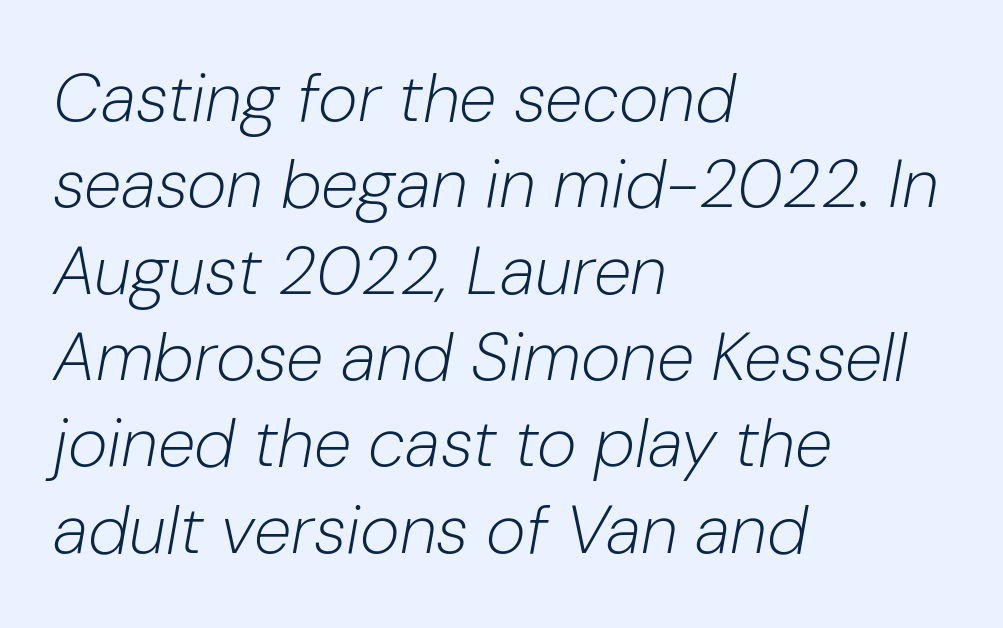
{"italic": "yes", "lean": "right", "slant_degrees": 10, "bold": "no", "weight": "light", "width": "normal", "stroke_contrast": "low", "x_height": "medium", "monospaced": "no", "underline": "no", "align": "left", "line_spacing": "normal", "line_spacing_ratio": 1.27, "letter_spacing": "normal", "letter_spacing_em": 0.0, "glyph_px": 68}
